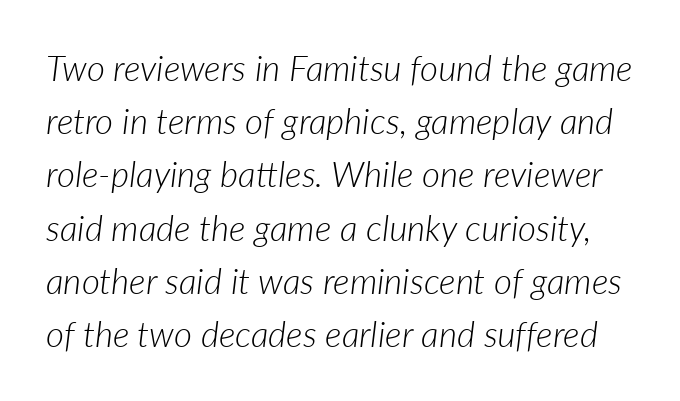
Q: Is the text bold? A: No.
Q: Is the text italic (slanted)? A: Yes, it leans right by about 7 degrees.
Q: Is the text underlined? A: No.
Q: Is the spacing between letters normal or unusually wide? A: Normal.
Q: Is the spacing between lines tight, normal or loose? A: Normal.
Q: Width (condensed, normal, or wide)? A: Normal.
Q: Stroke contrast? A: Low.
Q: x-height? A: Medium.
Q: Monospaced? A: No.
